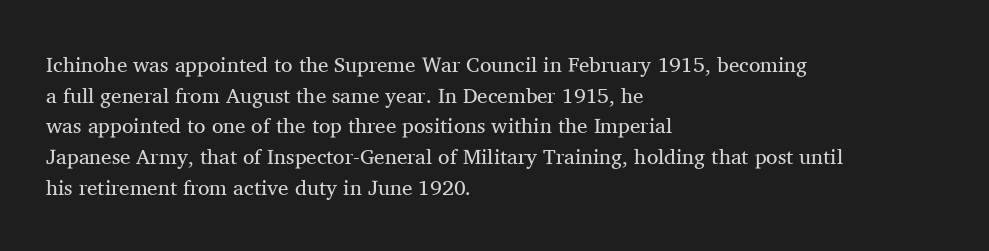
The image shows 21 px text type, upright; set left-aligned, normal line spacing (1.46x), normal letter spacing, not underlined.
